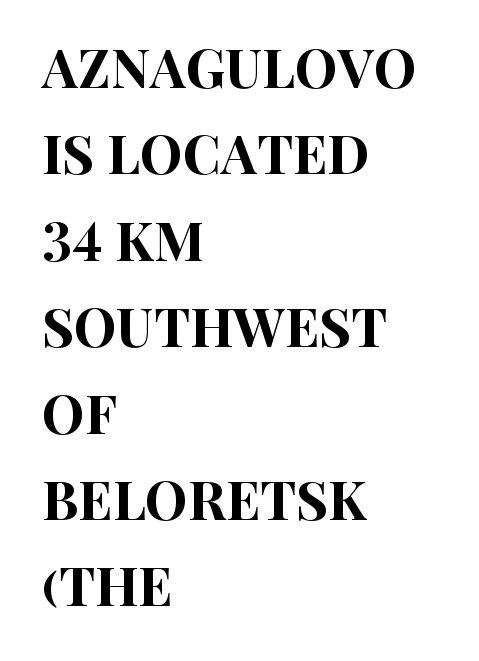
The image shows 54 px condensed sans-serif type, upright; set left-aligned, normal line spacing (1.6x), normal letter spacing, not underlined; high stroke contrast and a large x-height.
